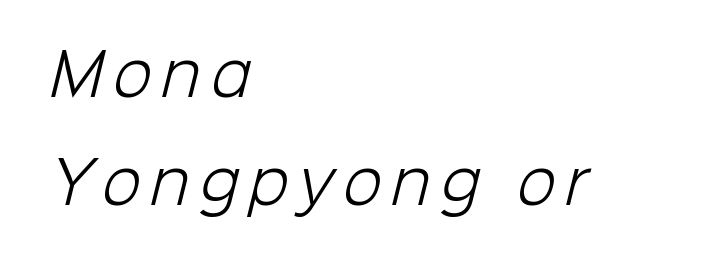
The image shows 57 px light sans-serif type; set left-aligned, line spacing 1.89x, not underlined; low stroke contrast and a medium x-height.
